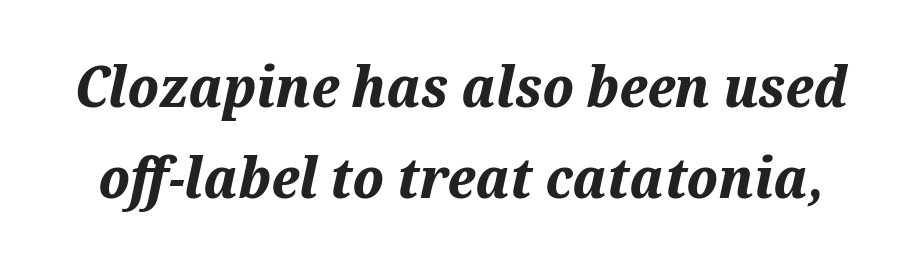
{"italic": "yes", "lean": "right", "slant_degrees": 12, "bold": "yes", "weight": "bold", "width": "normal", "stroke_contrast": "medium", "x_height": "medium", "monospaced": "no", "underline": "no", "line_spacing": "normal", "line_spacing_ratio": 1.59, "letter_spacing": "normal", "letter_spacing_em": 0.0, "glyph_px": 57}
